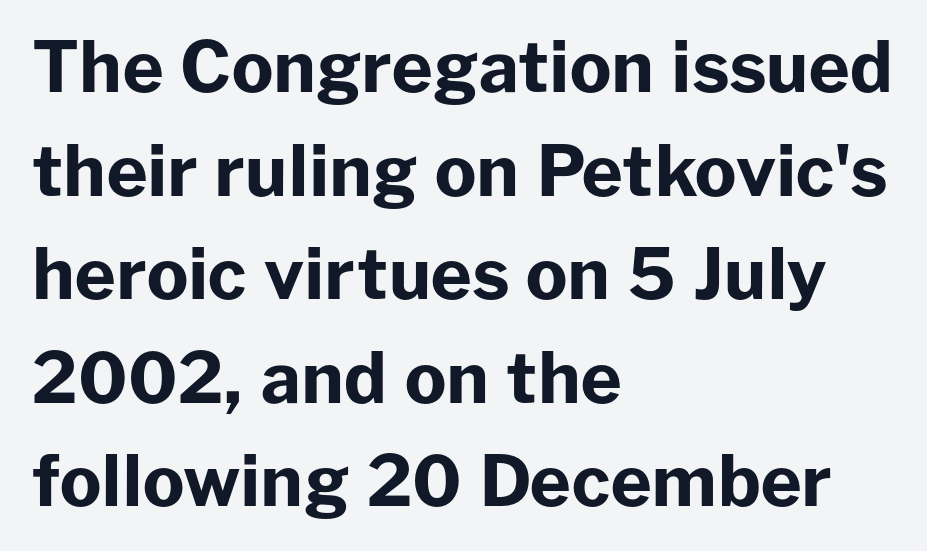
{"serif": "no", "italic": "no", "bold": "yes", "weight": "bold", "width": "normal", "stroke_contrast": "low", "x_height": "medium", "monospaced": "no", "underline": "no", "align": "left", "line_spacing": "normal", "line_spacing_ratio": 1.48, "letter_spacing": "normal", "letter_spacing_em": 0.0, "glyph_px": 70}
